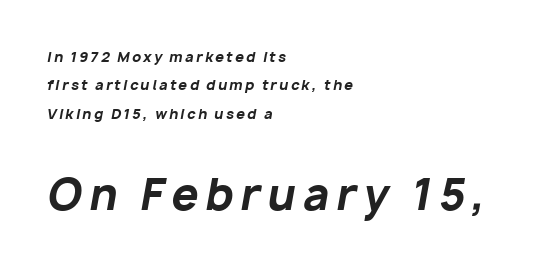
{"italic": "yes", "lean": "right", "slant_degrees": 10, "bold": "yes", "weight": "bold", "width": "normal", "stroke_contrast": "low", "x_height": "medium", "monospaced": "no", "underline": "no", "align": "left", "line_spacing": "loose", "line_spacing_ratio": 2.02, "larger_block": "second", "size_ratio": 3.07, "glyph_px": 43}
